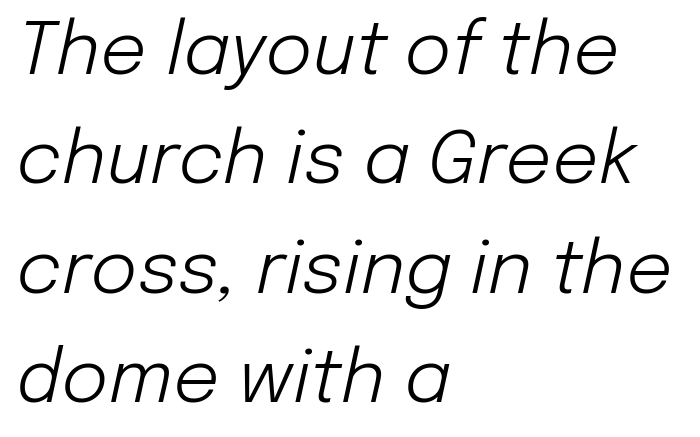
Varying glyph widths throughout — classic text-font behaviour. The gap between lines stays unmarked. Reading down the block, your eye returns to a fixed left position each line. Glyph-to-glyph distance matches everyday printed text. The rows are spaced the way most documents space them.
